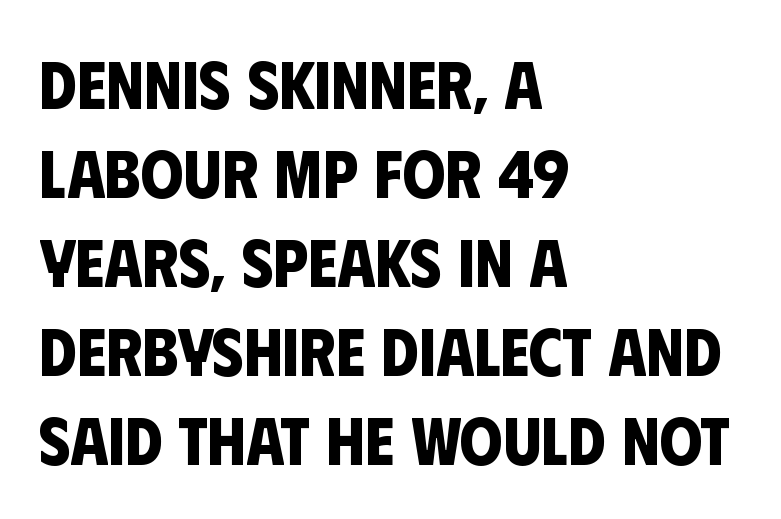
The image shows 68 px bold, condensed sans-serif type; set left-aligned, normal line spacing (1.31x), normal letter spacing, not underlined; low stroke contrast and a large x-height.
